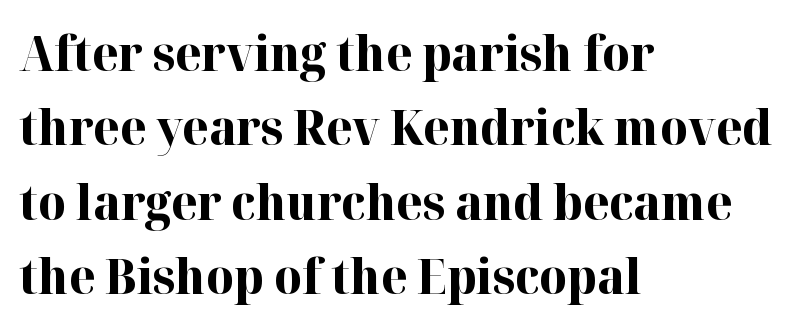
{"serif": "yes", "italic": "no", "bold": "yes", "weight": "bold", "width": "normal", "stroke_contrast": "high", "x_height": "medium", "monospaced": "no", "underline": "no", "align": "left", "line_spacing": "normal", "line_spacing_ratio": 1.55, "letter_spacing": "normal", "letter_spacing_em": 0.0, "glyph_px": 48}
